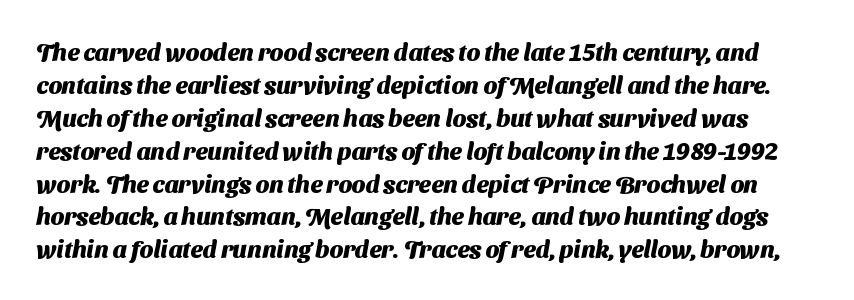
{"bold": "yes", "underline": "no", "line_spacing": "normal", "line_spacing_ratio": 1.37, "letter_spacing": "normal", "letter_spacing_em": 0.0, "glyph_px": 24}
